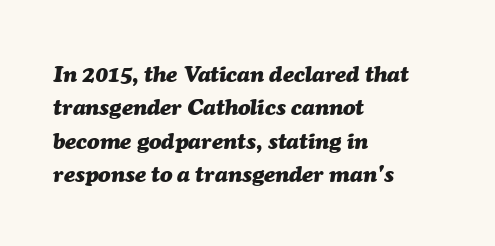
Q: Is the text bold? A: Yes.
Q: Is the text italic (slanted)? A: Yes, it leans right by about 7 degrees.
Q: Is the text underlined? A: No.
Q: How is the paragraph aligned? A: Left-aligned.
Q: Is the spacing between letters normal or unusually wide? A: Normal.
Q: Is the spacing between lines tight, normal or loose? A: Normal.
